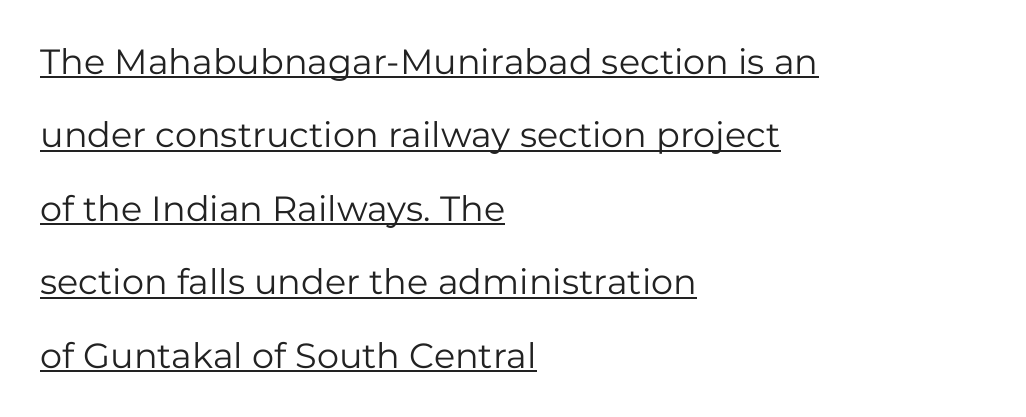
The image shows 35 px regular-weight sans-serif type, upright; set left-aligned, loose line spacing (2.1x), normal letter spacing, underlined; low stroke contrast and a medium x-height.
